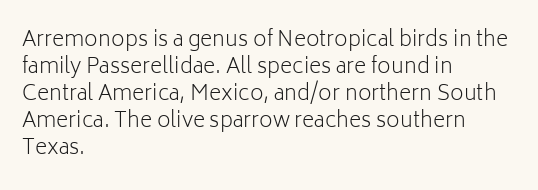
Q: Is the text bold? A: No.
Q: Is the text italic (slanted)? A: No, it is upright.
Q: Is the text underlined? A: No.
Q: How is the paragraph aligned? A: Left-aligned.
Q: Is the spacing between letters normal or unusually wide? A: Normal.
Q: Is the spacing between lines tight, normal or loose? A: Normal.
